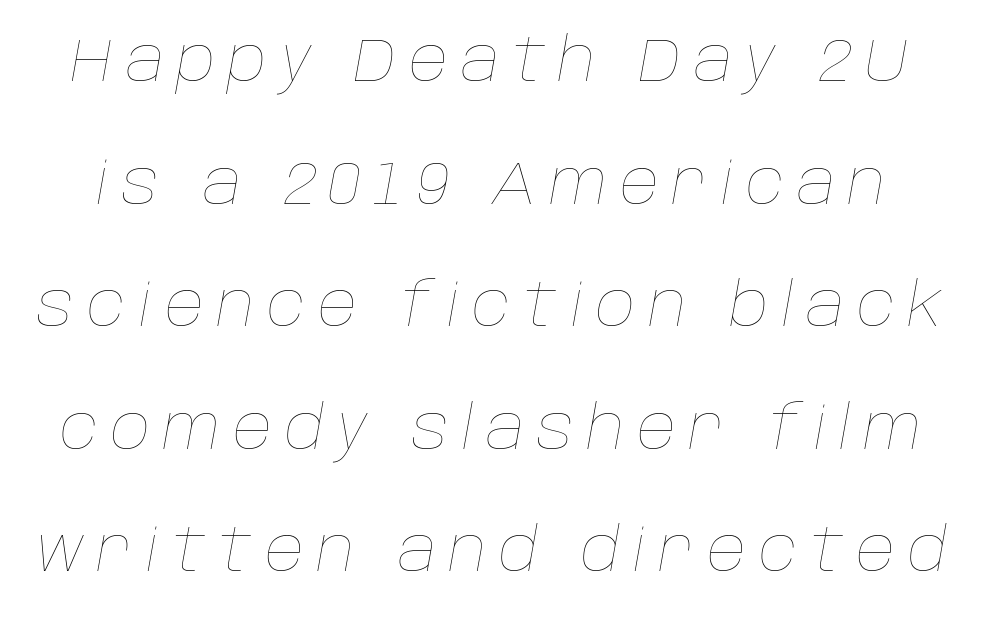
The image shows 61 px thin type, italic (leaning right); set loose line spacing (2.01x), unusually wide letter spacing (+0.21 em), not underlined; low stroke contrast and a large x-height.
